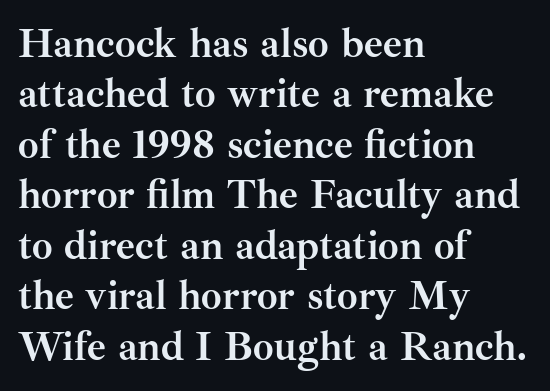
Q: Is the text bold? A: Yes.
Q: Is the text italic (slanted)? A: No, it is upright.
Q: Is the typeface a serif or a sans-serif typeface? A: Serif.
Q: Is the text underlined? A: No.
Q: How is the paragraph aligned? A: Left-aligned.
Q: Is the spacing between letters normal or unusually wide? A: Normal.
Q: Width (condensed, normal, or wide)? A: Normal.
Q: Stroke contrast? A: Medium.
Q: x-height? A: Small.
Q: Monospaced? A: No.
